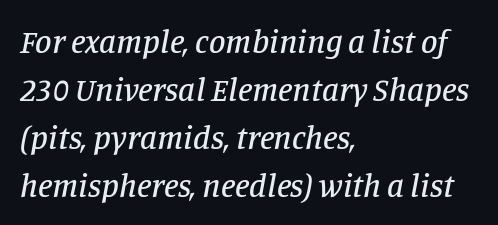
Q: Is the text italic (slanted)? A: Yes, it leans right by about 11 degrees.
Q: Is the typeface a serif or a sans-serif typeface? A: Serif.
Q: Is the text underlined? A: No.
Q: How is the paragraph aligned? A: Left-aligned.
Q: Is the spacing between letters normal or unusually wide? A: Normal.
Q: Is the spacing between lines tight, normal or loose? A: Normal.
Q: Width (condensed, normal, or wide)? A: Normal.
Q: Stroke contrast? A: Low.
Q: x-height? A: Large.
Q: Monospaced? A: No.
